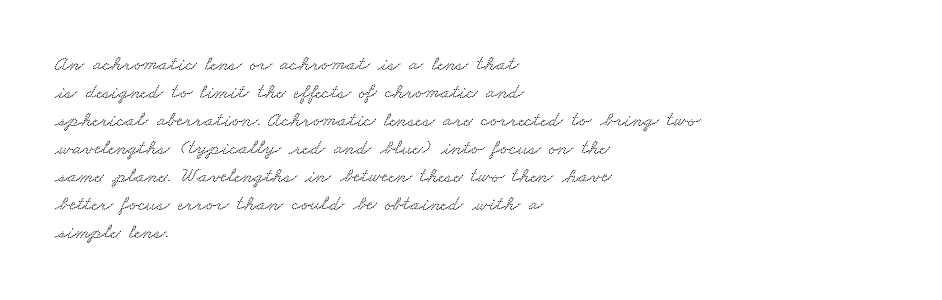
The image shows 21 px text type; set left-aligned, normal line spacing (1.33x), normal letter spacing, not underlined.
